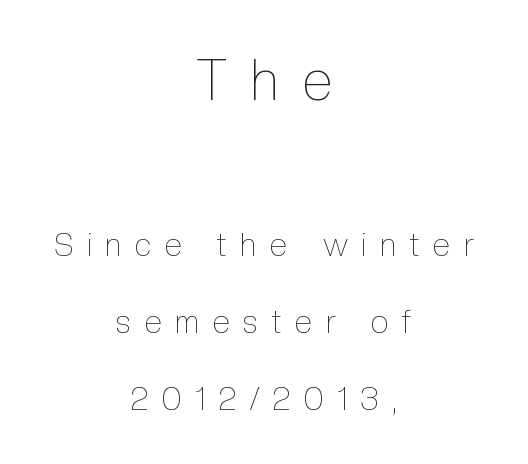
Q: Is the text bold? A: No.
Q: Is the text italic (slanted)? A: No, it is upright.
Q: Is the text underlined? A: No.
Q: How is the paragraph aligned? A: Centered.
Q: Is the spacing between letters normal or unusually wide? A: Unusually wide.
Q: Is the spacing between lines tight, normal or loose? A: Loose.
Q: Which block of text is set in a larger size, the first (top) or the second (bottom)? A: The first (top) one.
Q: Width (condensed, normal, or wide)? A: Condensed.
Q: x-height? A: Medium.
Q: Monospaced? A: No.
